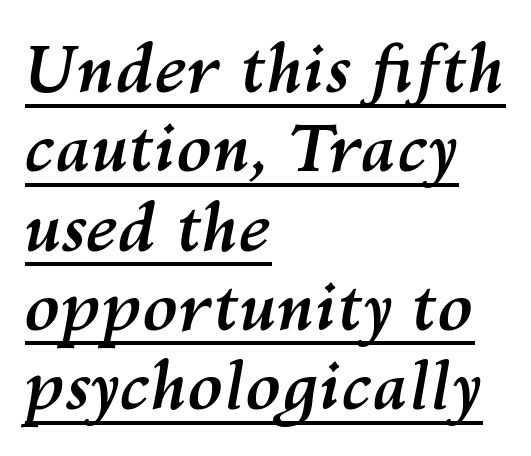
{"italic": "yes", "lean": "right", "slant_degrees": 10, "bold": "yes", "weight": "semibold", "width": "normal", "stroke_contrast": "medium", "x_height": "medium", "monospaced": "no", "underline": "yes", "align": "left", "line_spacing_ratio": 1.22, "letter_spacing": "normal", "letter_spacing_em": 0.0, "glyph_px": 65}
